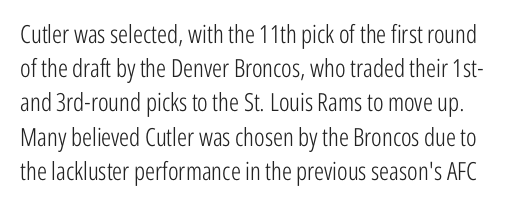
The space between consecutive lines is moderate. Do the letters lean? They stand straight. The cut favours lightness, reaching ordinary text weight at its darkest. The foot of each line stays bare and open. No extra tracking has been applied to these lines.
